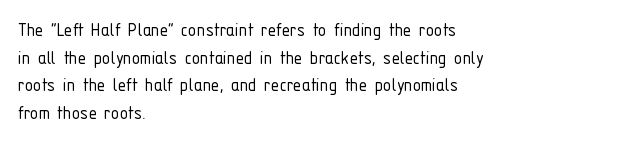
Q: Is the text bold? A: No.
Q: Is the text italic (slanted)? A: No, it is upright.
Q: Is the text underlined? A: No.
Q: How is the paragraph aligned? A: Left-aligned.
Q: Is the spacing between letters normal or unusually wide? A: Normal.
Q: Is the spacing between lines tight, normal or loose? A: Normal.
